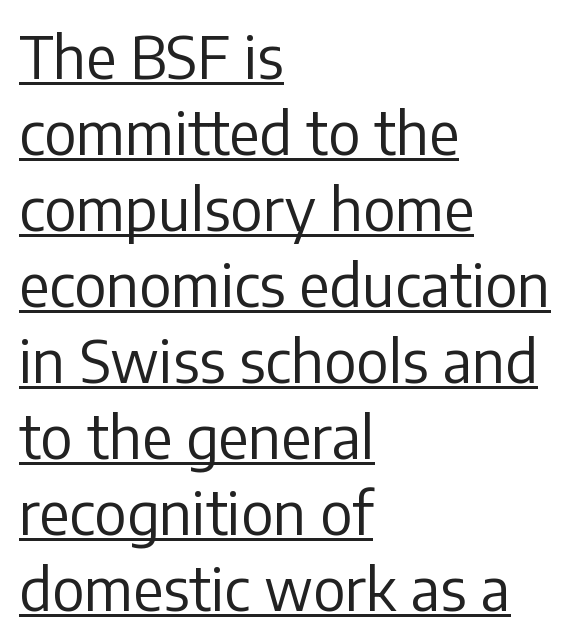
Reading down the block, your eye returns to a fixed left position each line. Serifs: no, the terminals of the letterforms are clean. Here the glyphs are tracked normally, forming tight word shapes. Do the letters lean? They stand straight.
